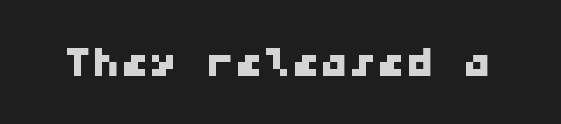
{"serif": "no", "width": "wide", "stroke_contrast": "low", "x_height": "medium", "monospaced": "yes", "underline": "no", "letter_spacing": "normal", "letter_spacing_em": 0.0, "glyph_px": 57}
